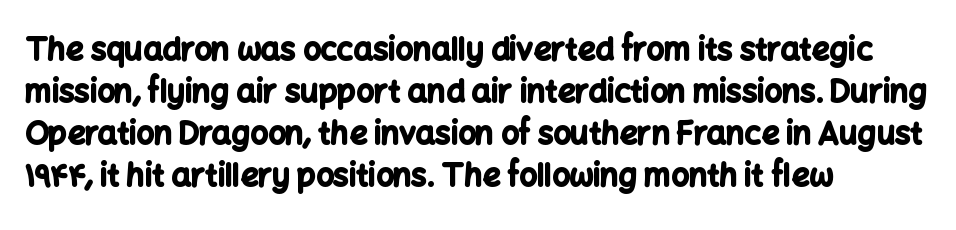
You can tell it's not italic because the verticals are truly vertical. The rows are spaced the way most documents space them. The type is set solid horizontally, with unmodified tracking. Clear beneath every line of the passage.
